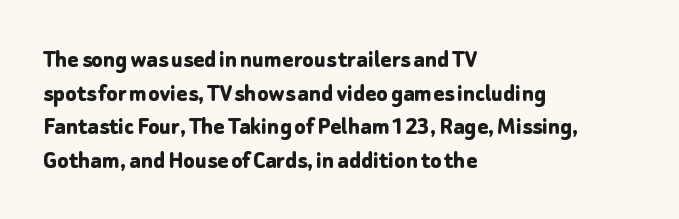
The image shows 26 px bold type, upright; set left-aligned, normal line spacing (1.29x), normal letter spacing, not underlined.
